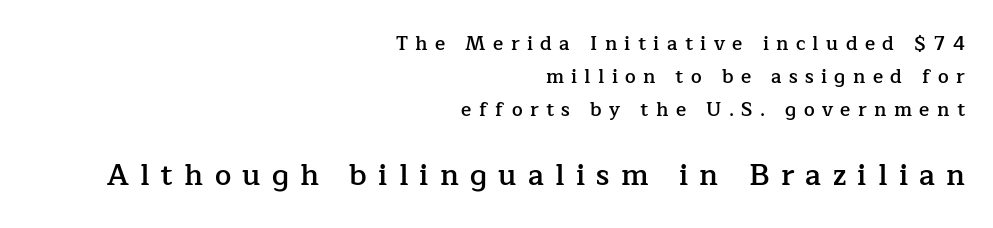
This layout puts the modest block above and the oversized block below. The setting favours the right margin, as signatures and pull-quotes sometimes do. The type is letterspaced generously, with wide tracking. The passage shown is typeset with a serif family. Each glyph is drawn with semibold strokes, heavier than normal yet not fully bold. The strip under each line holds only bare page.
